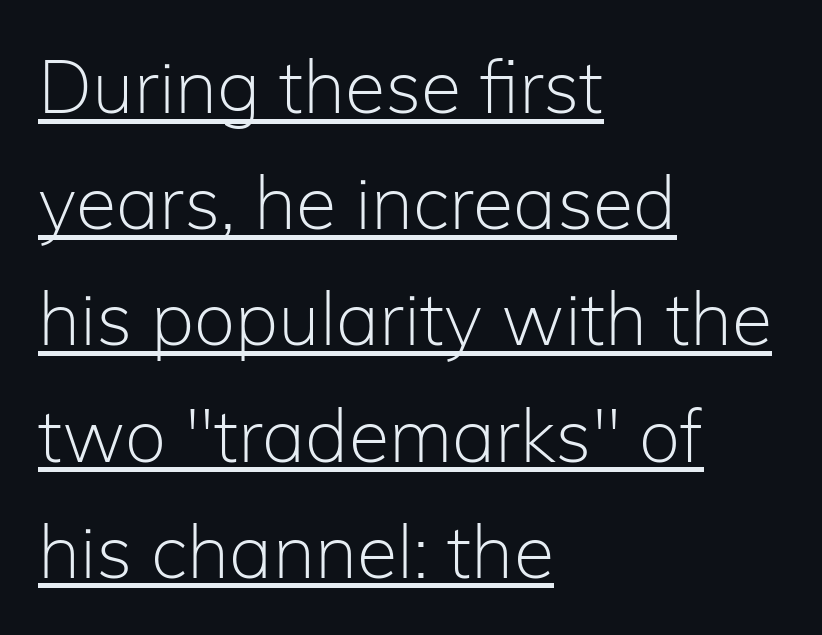
A roman cut, with each character standing at attention. The rendering shows plain stroke endings on the letterforms — a sans-serif design. The face used here is rendered with its standard letterfit. Compared with a centered layout, this one pins lines to the left instead. What's the leading like? Ordinary, nothing unusual.
